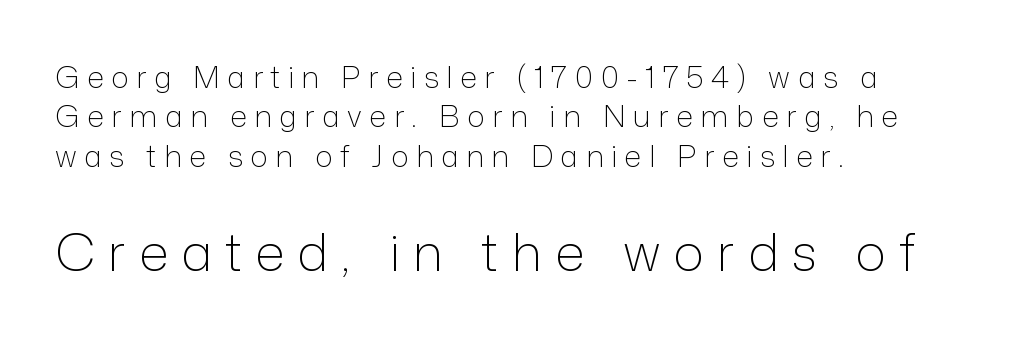
Q: Is the text bold? A: No.
Q: Is the text italic (slanted)? A: No, it is upright.
Q: Is the typeface a serif or a sans-serif typeface? A: Sans-serif.
Q: Is the text underlined? A: No.
Q: How is the paragraph aligned? A: Left-aligned.
Q: Is the spacing between letters normal or unusually wide? A: Unusually wide.
Q: Is the spacing between lines tight, normal or loose? A: Normal.
Q: Which block of text is set in a larger size, the first (top) or the second (bottom)? A: The second (bottom) one.
Q: Width (condensed, normal, or wide)? A: Normal.
Q: Stroke contrast? A: Low.
Q: x-height? A: Medium.
Q: Monospaced? A: No.
